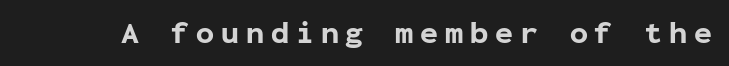
The image shows 30 px bold sans-serif type, upright, monospaced; set unusually wide letter spacing (+0.23 em), not underlined; low stroke contrast and a medium x-height.
